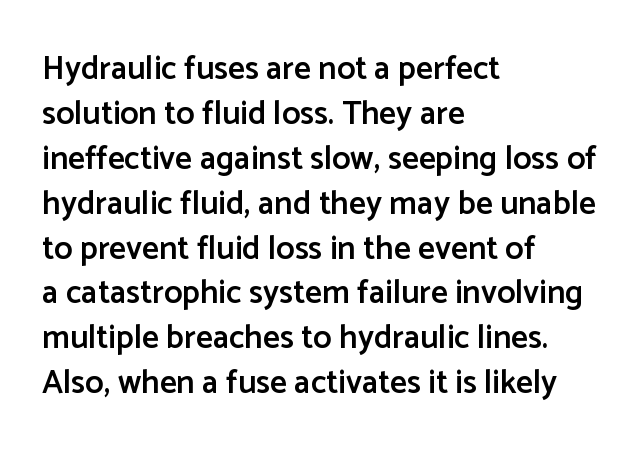
The image shows 33 px semibold sans-serif type, upright; set left-aligned, normal line spacing (1.36x), normal letter spacing, not underlined; low stroke contrast and a medium x-height.
